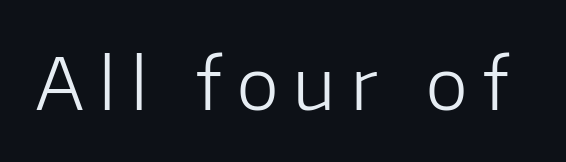
{"serif": "no", "italic": "no", "bold": "no", "weight": "light", "width": "normal", "stroke_contrast": "low", "x_height": "medium", "monospaced": "no", "underline": "no", "letter_spacing": "wide", "letter_spacing_em": 0.22, "glyph_px": 71}
